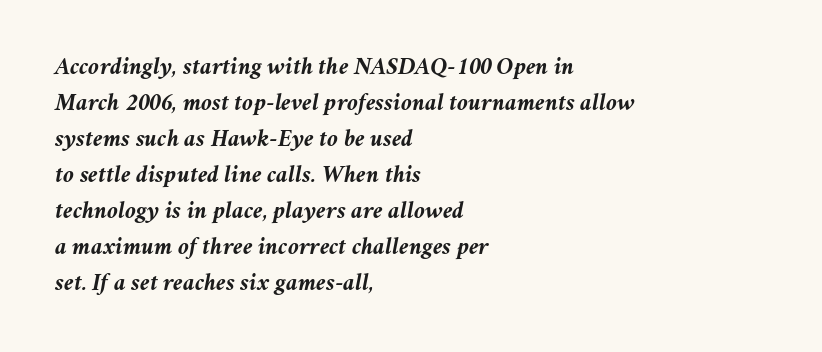
Q: Is the text bold? A: Yes.
Q: Is the text italic (slanted)? A: Yes, it leans right by about 11 degrees.
Q: Is the text underlined? A: No.
Q: How is the paragraph aligned? A: Left-aligned.
Q: Is the spacing between letters normal or unusually wide? A: Normal.
Q: Is the spacing between lines tight, normal or loose? A: Normal.
